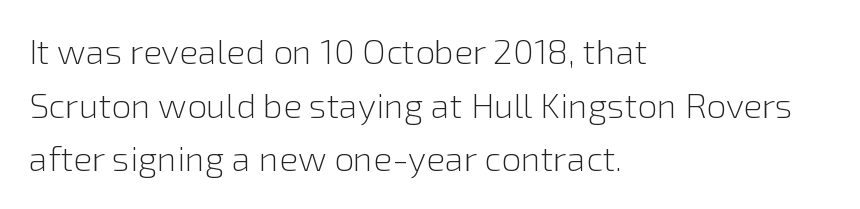
Note the varied advance widths — an 'i' is clearly narrower than an 'm'. This is sans-serif lettering, the kind often seen on screens and signage. A typesetter would call this zero additional tracking. Every row of glyphs begins at an identical x-position on the left. Anything drawn beneath the words? Only blank space. The font is comparable to plain body text, perhaps lighter.
